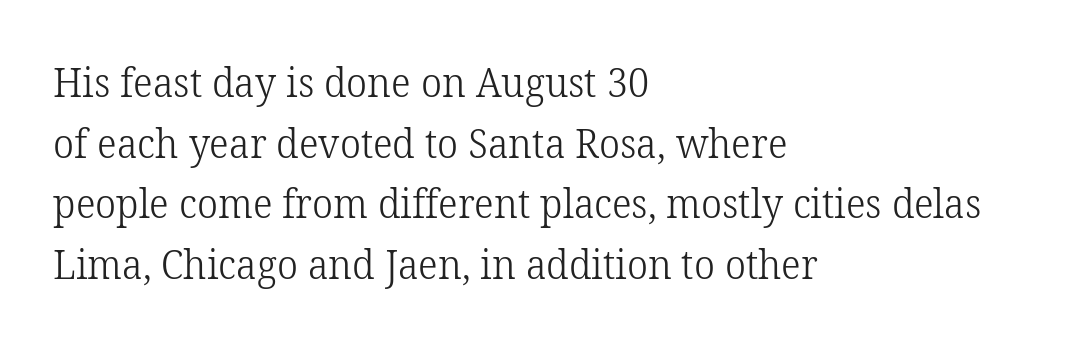
{"serif": "yes", "italic": "no", "bold": "no", "weight": "light", "width": "normal", "stroke_contrast": "low", "x_height": "medium", "monospaced": "no", "underline": "no", "align": "left", "line_spacing": "normal", "line_spacing_ratio": 1.48, "letter_spacing": "normal", "letter_spacing_em": 0.0, "glyph_px": 41}
